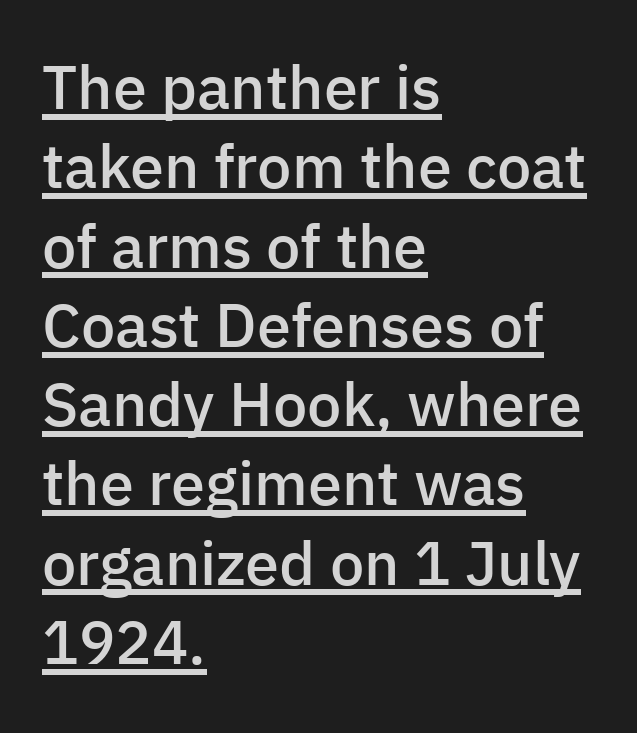
Q: Is the text bold? A: Semi-bold.
Q: Is the text italic (slanted)? A: No, it is upright.
Q: Is the typeface a serif or a sans-serif typeface? A: Sans-serif.
Q: Is the text underlined? A: Yes.
Q: How is the paragraph aligned? A: Left-aligned.
Q: Is the spacing between letters normal or unusually wide? A: Normal.
Q: Is the spacing between lines tight, normal or loose? A: Normal.
Q: Width (condensed, normal, or wide)? A: Normal.
Q: Stroke contrast? A: Low.
Q: x-height? A: Medium.
Q: Monospaced? A: No.
